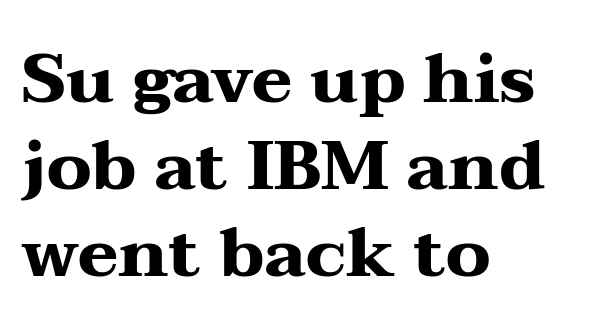
Q: Is the text bold? A: Yes.
Q: Is the text italic (slanted)? A: No, it is upright.
Q: Is the typeface a serif or a sans-serif typeface? A: Serif.
Q: Is the text underlined? A: No.
Q: How is the paragraph aligned? A: Left-aligned.
Q: Is the spacing between letters normal or unusually wide? A: Normal.
Q: Is the spacing between lines tight, normal or loose? A: Normal.
Q: Width (condensed, normal, or wide)? A: Wide.
Q: Stroke contrast? A: Medium.
Q: x-height? A: Medium.
Q: Monospaced? A: No.
